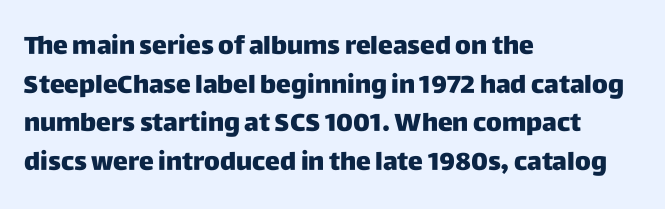
Lines of text with bare space underneath. Default kerning and tracking; the words read as compact shapes. Typeset ragged right — the left edge is the straight one. Regarding leading, the lines here are spaced in the standard way. Every stem runs plumb, perpendicular to the baseline.
